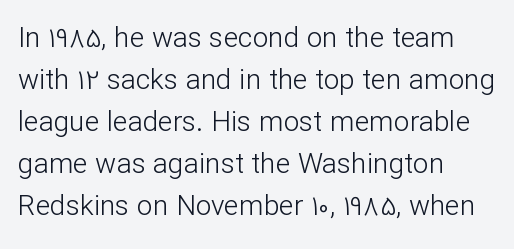
Q: Is the text bold? A: No.
Q: Is the text italic (slanted)? A: No, it is upright.
Q: Is the typeface a serif or a sans-serif typeface? A: Sans-serif.
Q: Is the text underlined? A: No.
Q: How is the paragraph aligned? A: Left-aligned.
Q: Is the spacing between letters normal or unusually wide? A: Normal.
Q: Is the spacing between lines tight, normal or loose? A: Normal.
Q: Width (condensed, normal, or wide)? A: Normal.
Q: Stroke contrast? A: Low.
Q: x-height? A: Medium.
Q: Monospaced? A: No.
